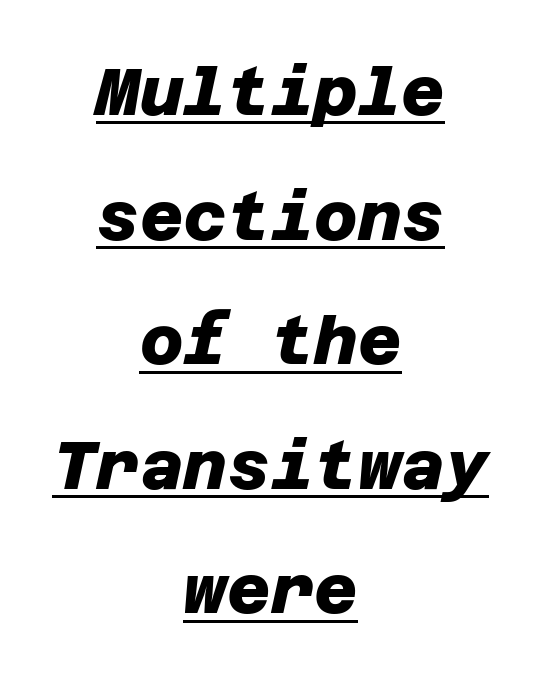
Q: Is the text bold? A: Yes.
Q: Is the typeface a serif or a sans-serif typeface? A: Sans-serif.
Q: Is the text underlined? A: Yes.
Q: How is the paragraph aligned? A: Centered.
Q: Is the spacing between letters normal or unusually wide? A: Normal.
Q: Width (condensed, normal, or wide)? A: Normal.
Q: Stroke contrast? A: Low.
Q: x-height? A: Large.
